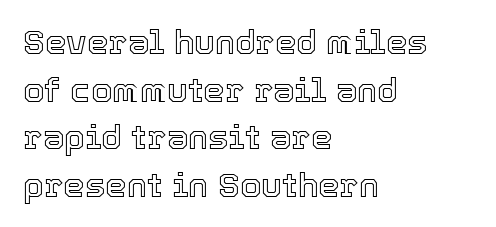
{"italic": "no", "width": "normal", "x_height": "medium", "monospaced": "no", "underline": "no", "align": "left", "line_spacing": "normal", "line_spacing_ratio": 1.4, "letter_spacing": "normal", "letter_spacing_em": 0.0, "glyph_px": 34}
